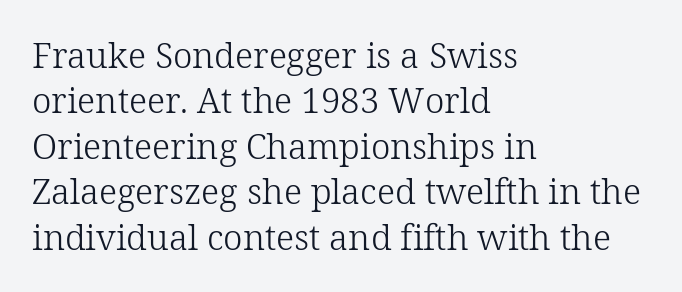
Q: Is the text bold? A: No.
Q: Is the text italic (slanted)? A: No, it is upright.
Q: Is the typeface a serif or a sans-serif typeface? A: Serif.
Q: Is the text underlined? A: No.
Q: How is the paragraph aligned? A: Left-aligned.
Q: Is the spacing between letters normal or unusually wide? A: Normal.
Q: Is the spacing between lines tight, normal or loose? A: Normal.
Q: Width (condensed, normal, or wide)? A: Normal.
Q: Stroke contrast? A: Low.
Q: x-height? A: Medium.
Q: Monospaced? A: No.
